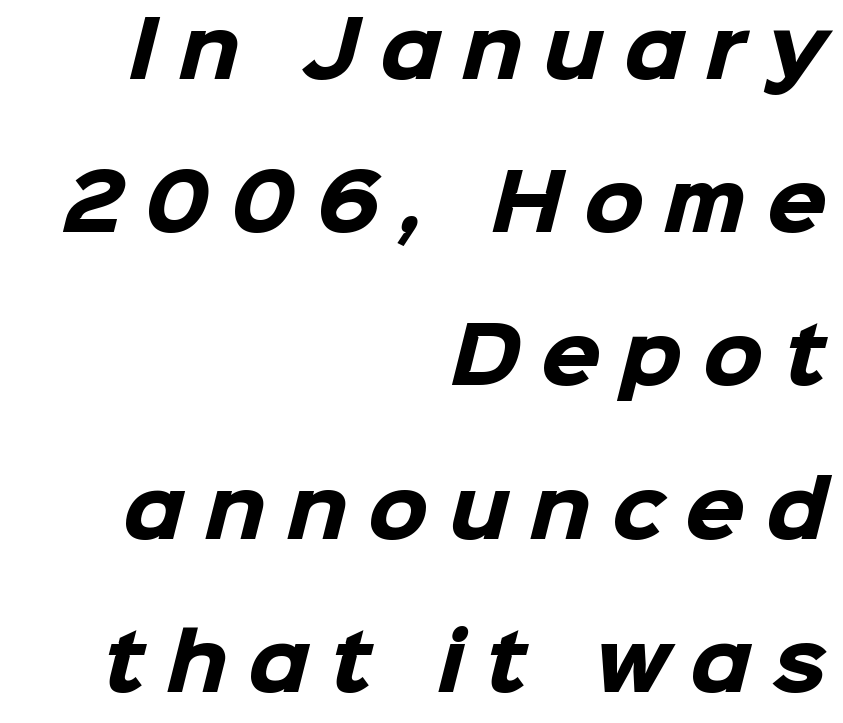
Q: Is the text bold? A: Yes.
Q: Is the typeface a serif or a sans-serif typeface? A: Sans-serif.
Q: Is the text underlined? A: No.
Q: How is the paragraph aligned? A: Right-aligned.
Q: Is the spacing between letters normal or unusually wide? A: Unusually wide.
Q: Is the spacing between lines tight, normal or loose? A: Loose.
Q: Width (condensed, normal, or wide)? A: Normal.
Q: Stroke contrast? A: Low.
Q: x-height? A: Medium.
Q: Monospaced? A: No.
